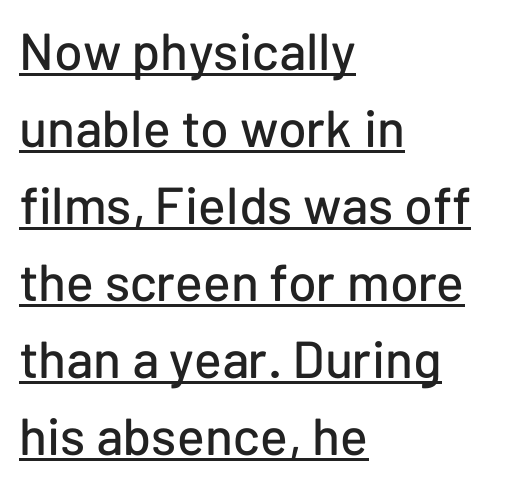
{"serif": "no", "italic": "no", "width": "normal", "stroke_contrast": "low", "x_height": "medium", "monospaced": "no", "underline": "yes", "align": "left", "line_spacing": "normal", "line_spacing_ratio": 1.48, "letter_spacing": "normal", "letter_spacing_em": 0.0, "glyph_px": 52}
